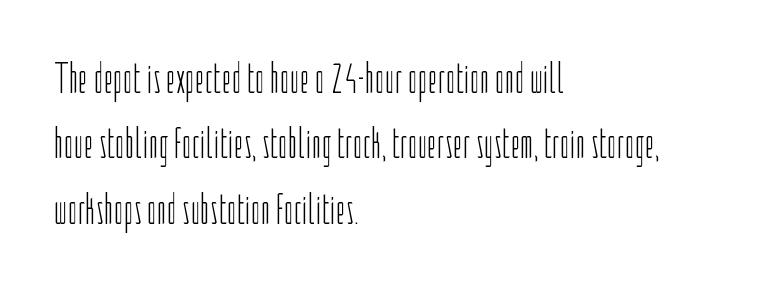
The image shows 43 px light, condensed sans-serif type, upright; set left-aligned, normal line spacing (1.52x), normal letter spacing, not underlined; low stroke contrast and a medium x-height.
